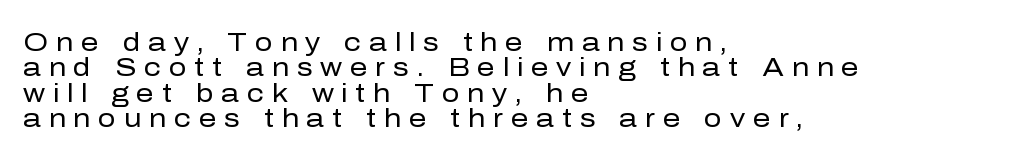
Q: Is the text bold? A: No.
Q: Is the text italic (slanted)? A: No, it is upright.
Q: Is the text underlined? A: No.
Q: How is the paragraph aligned? A: Left-aligned.
Q: Is the spacing between letters normal or unusually wide? A: Unusually wide.
Q: Is the spacing between lines tight, normal or loose? A: Tight.
